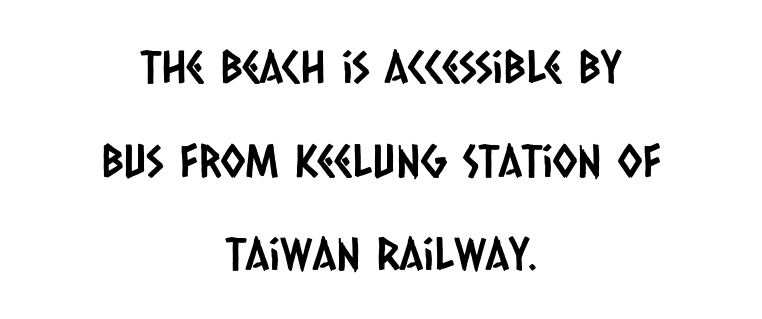
{"serif": "no", "width": "condensed", "stroke_contrast": "low", "x_height": "large", "monospaced": "no", "underline": "no", "align": "center", "line_spacing": "loose", "line_spacing_ratio": 2.08, "letter_spacing": "normal", "letter_spacing_em": 0.0, "glyph_px": 45}
